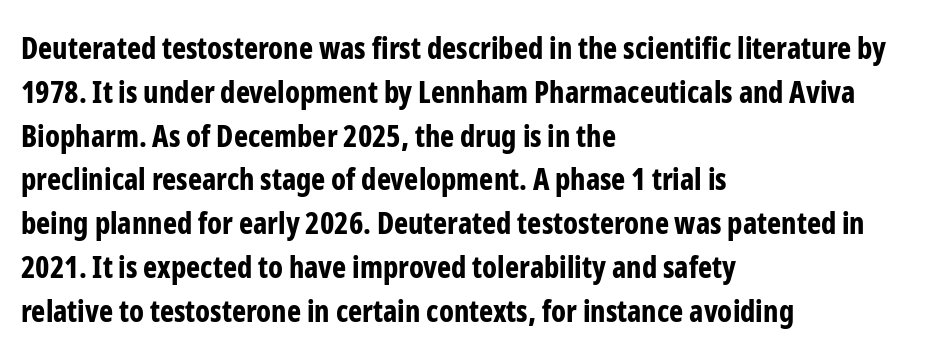
The image shows 30 px bold, condensed sans-serif type, upright; set left-aligned, normal line spacing (1.46x), normal letter spacing, not underlined; low stroke contrast and a medium x-height.
